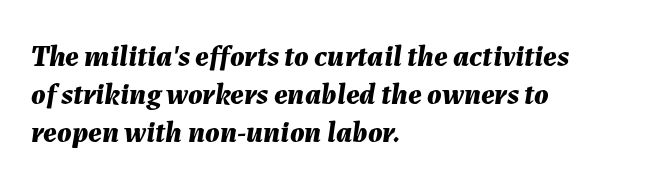
{"italic": "yes", "lean": "right", "slant_degrees": 7, "bold": "yes", "weight": "bold", "width": "normal", "stroke_contrast": "medium", "x_height": "medium", "monospaced": "no", "underline": "no", "align": "left", "line_spacing": "normal", "line_spacing_ratio": 1.26, "letter_spacing": "normal", "letter_spacing_em": 0.0, "glyph_px": 30}
